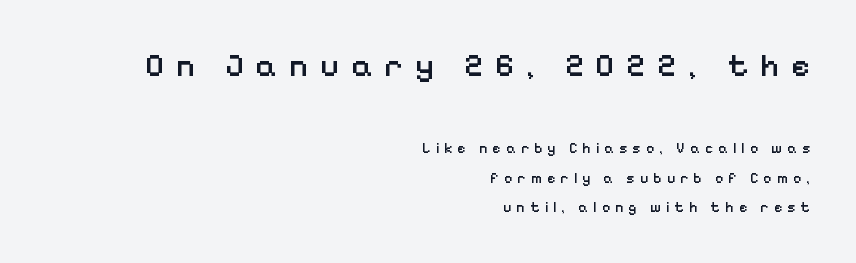
Beneath every word, the page is bare. Caption: semibold face, moderately heavy strokes. Does the bottom block carry the larger type? No, the top block does. The axis of the letterforms is exactly vertical. Rows of type keep a wide berth in the vertical direction.
